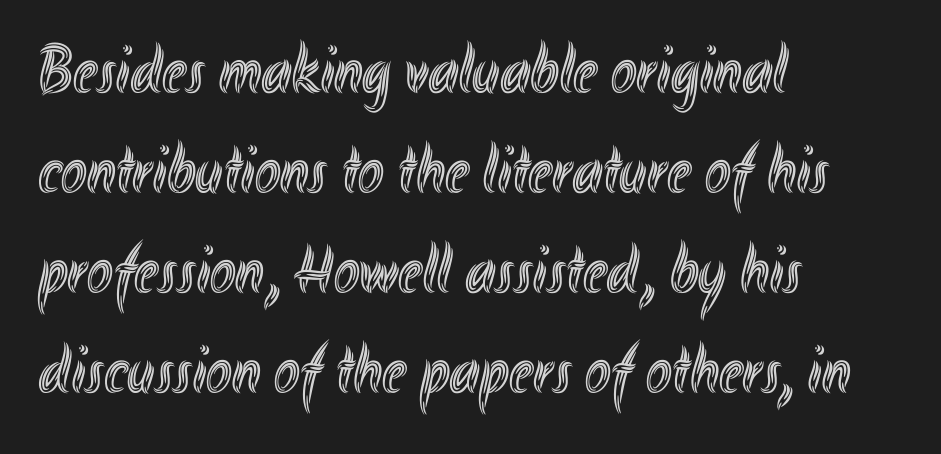
{"width": "condensed", "x_height": "small", "monospaced": "no", "underline": "no", "align": "left", "line_spacing": "normal", "line_spacing_ratio": 1.45, "letter_spacing": "normal", "letter_spacing_em": 0.0, "glyph_px": 69}
